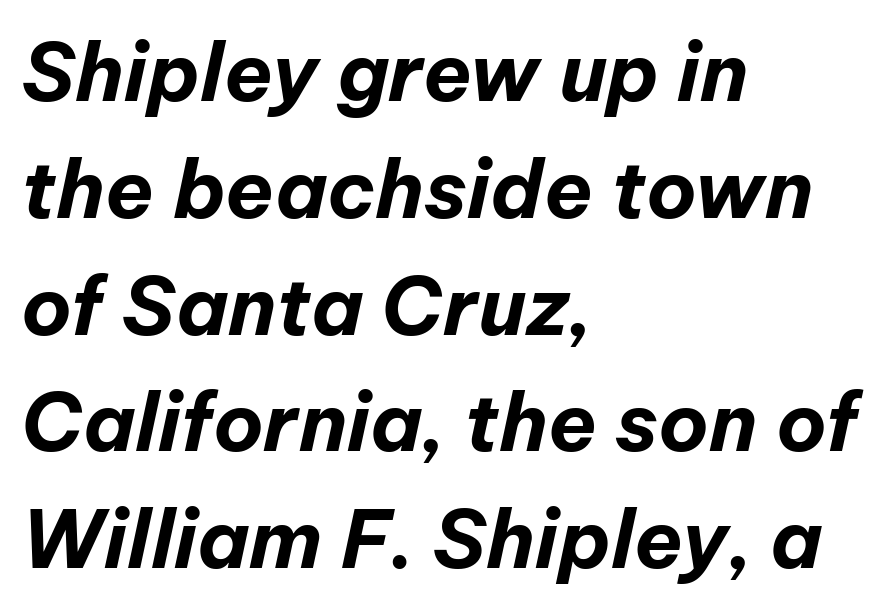
The image shows 80 px bold type, italic (leaning right); set left-aligned, normal line spacing (1.46x), normal letter spacing, not underlined; low stroke contrast and a medium x-height.
